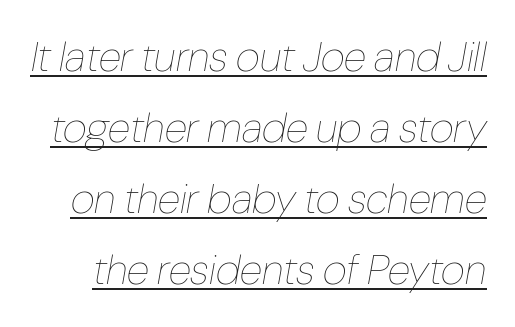
The image shows 42 px thin, condensed type, italic (leaning right); set normal line spacing (1.69x), normal letter spacing, underlined; low stroke contrast and a medium x-height.
